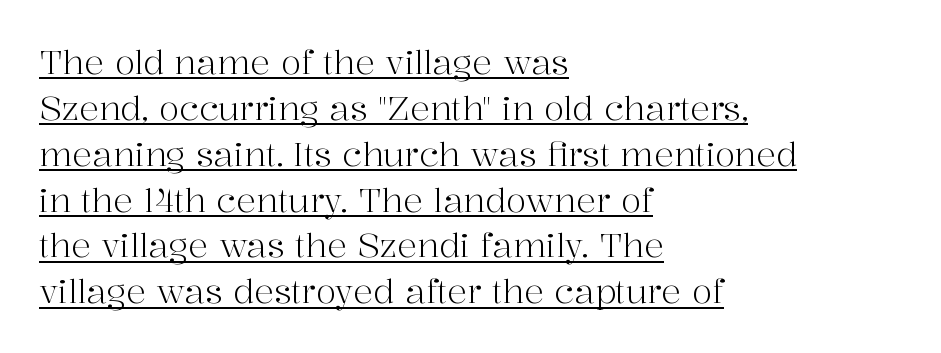
{"serif": "yes", "italic": "no", "bold": "no", "weight": "light", "width": "normal", "stroke_contrast": "high", "x_height": "medium", "monospaced": "no", "underline": "yes", "align": "left", "line_spacing": "normal", "line_spacing_ratio": 1.39, "letter_spacing": "normal", "letter_spacing_em": 0.0, "glyph_px": 33}
